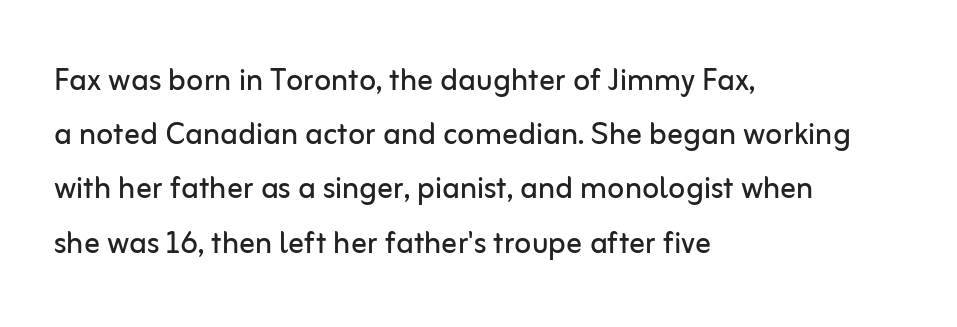
The image shows 39 px regular-weight sans-serif type, upright; set left-aligned, normal line spacing (1.39x), normal letter spacing, not underlined; low stroke contrast and a medium x-height.
